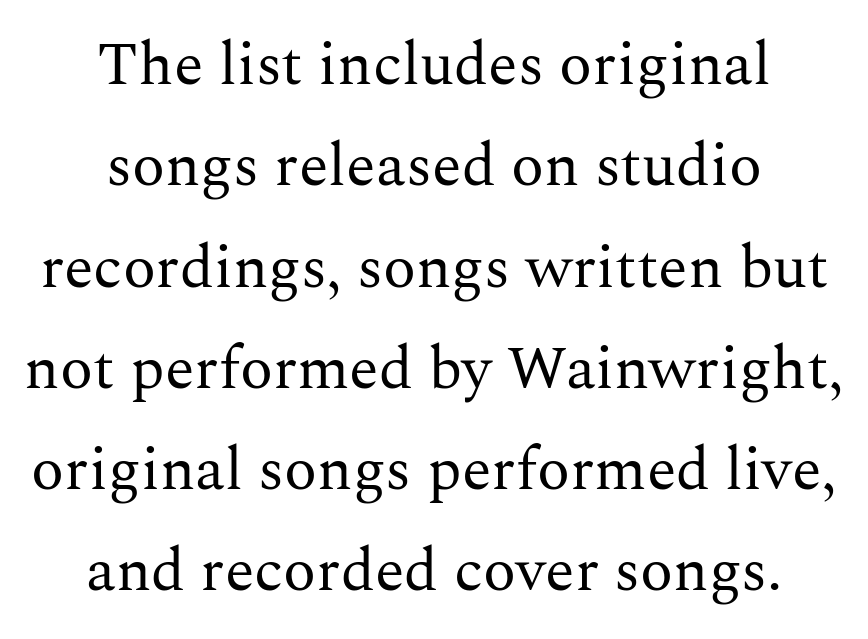
Q: Is the text bold? A: No.
Q: Is the text italic (slanted)? A: No, it is upright.
Q: Is the typeface a serif or a sans-serif typeface? A: Serif.
Q: Is the text underlined? A: No.
Q: How is the paragraph aligned? A: Centered.
Q: Is the spacing between letters normal or unusually wide? A: Normal.
Q: Is the spacing between lines tight, normal or loose? A: Normal.
Q: Width (condensed, normal, or wide)? A: Normal.
Q: Stroke contrast? A: Medium.
Q: x-height? A: Medium.
Q: Monospaced? A: No.
